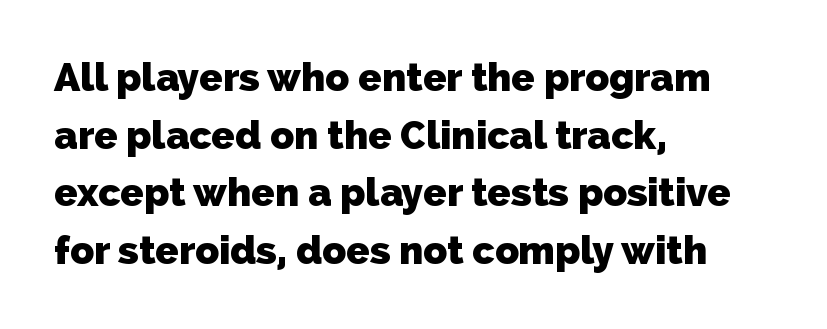
The image shows 39 px heavy sans-serif type; set left-aligned, normal line spacing (1.48x), normal letter spacing, not underlined; low stroke contrast and a medium x-height.
